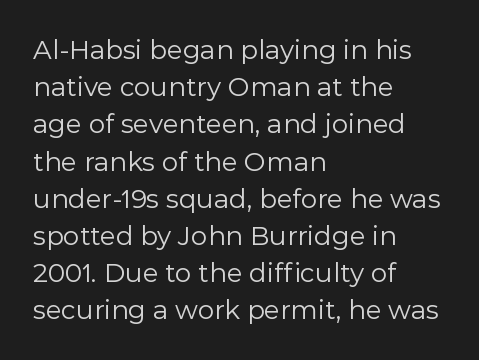
The image shows 26 px text type, upright; set left-aligned, normal line spacing (1.43x), normal letter spacing, not underlined.
